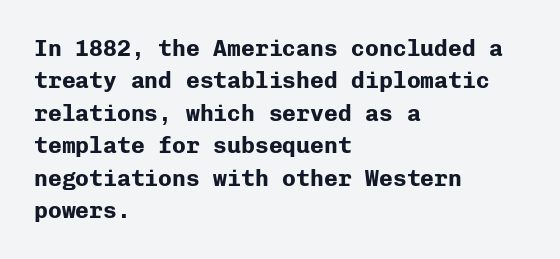
Q: Is the text bold? A: Yes.
Q: Is the text italic (slanted)? A: No, it is upright.
Q: Is the text underlined? A: No.
Q: How is the paragraph aligned? A: Left-aligned.
Q: Is the spacing between letters normal or unusually wide? A: Normal.
Q: Is the spacing between lines tight, normal or loose? A: Normal.
